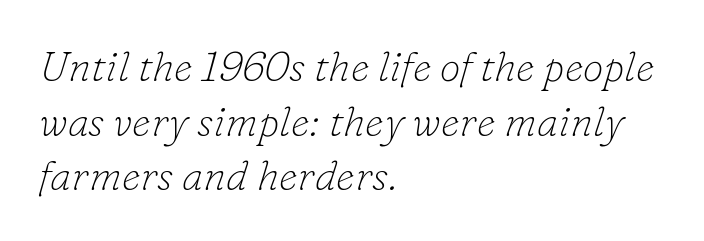
Q: Is the text bold? A: No.
Q: Is the text italic (slanted)? A: Yes, it leans right by about 16 degrees.
Q: Is the typeface a serif or a sans-serif typeface? A: Serif.
Q: Is the text underlined? A: No.
Q: How is the paragraph aligned? A: Left-aligned.
Q: Is the spacing between letters normal or unusually wide? A: Normal.
Q: Is the spacing between lines tight, normal or loose? A: Normal.
Q: Width (condensed, normal, or wide)? A: Normal.
Q: Stroke contrast? A: Low.
Q: x-height? A: Small.
Q: Monospaced? A: No.
